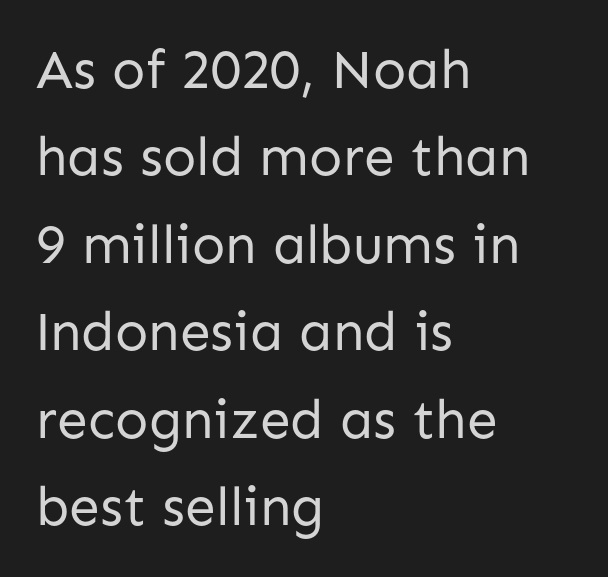
{"serif": "no", "italic": "no", "bold": "no", "weight": "regular", "width": "normal", "stroke_contrast": "low", "x_height": "medium", "monospaced": "no", "underline": "no", "align": "left", "line_spacing": "normal", "line_spacing_ratio": 1.59, "letter_spacing": "normal", "letter_spacing_em": 0.0, "glyph_px": 55}
